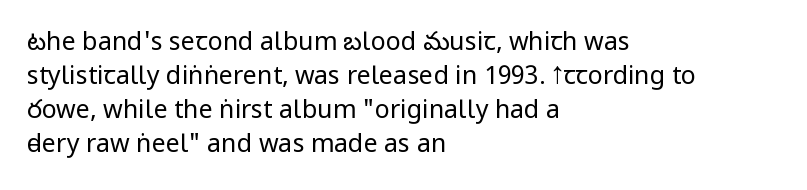
The image shows 25 px text type, upright; set left-aligned, normal line spacing (1.36x), normal letter spacing, not underlined.
